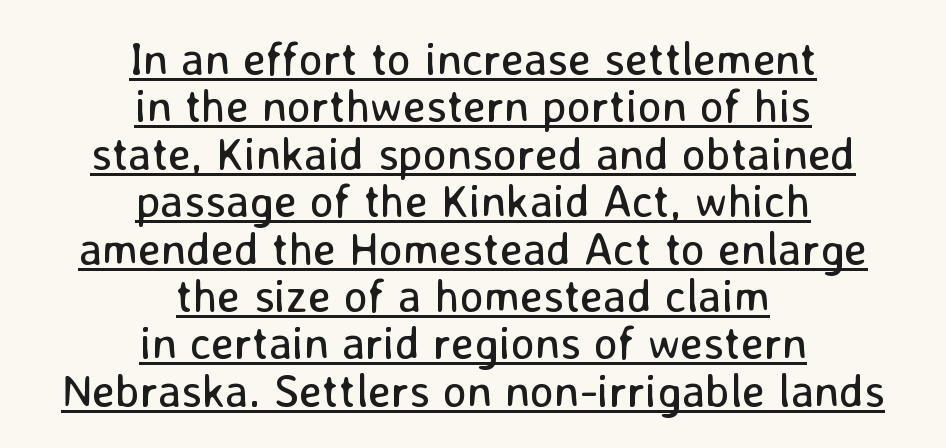
Think standard paragraph weight, or any step lighter than that. In terms of letterform style, serifs are entirely absent. Quick note: not italic, upright. The text block is weighted toward neither margin, spreading evenly from the middle.
